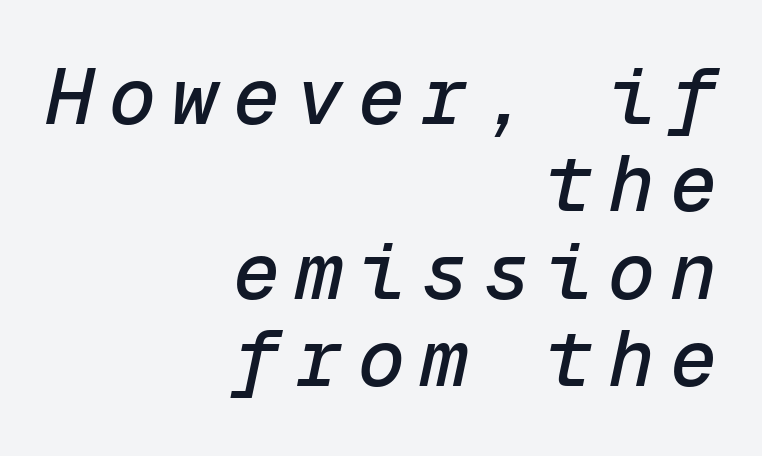
Q: Is the text italic (slanted)? A: Yes, it leans right by about 12 degrees.
Q: Is the text underlined? A: No.
Q: How is the paragraph aligned? A: Right-aligned.
Q: Is the spacing between letters normal or unusually wide? A: Unusually wide.
Q: Is the spacing between lines tight, normal or loose? A: Tight.
Q: Width (condensed, normal, or wide)? A: Normal.
Q: Stroke contrast? A: Low.
Q: x-height? A: Medium.
Q: Monospaced? A: Yes.
